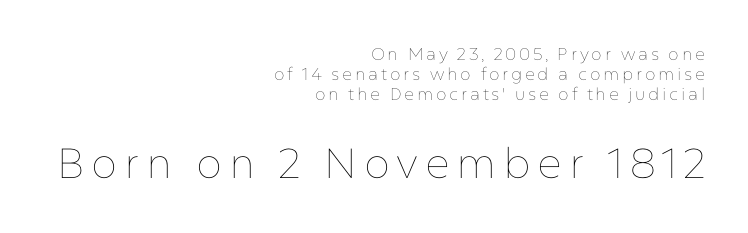
The image shows 42 px thin type, upright; set right-aligned, line spacing 1.19x, not underlined; the second (bottom) block is 2.47x larger; low stroke contrast and a medium x-height.
